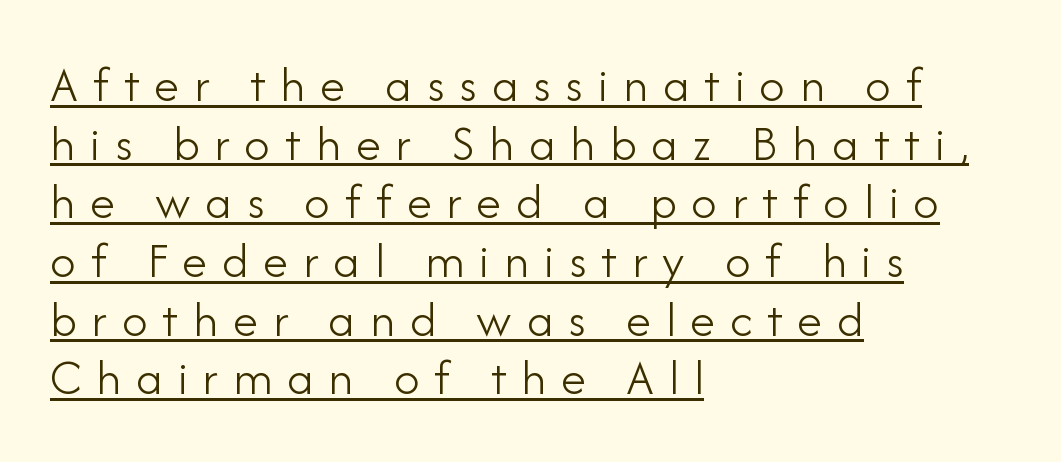
The image shows 51 px light sans-serif type, upright; set left-aligned, tight line spacing (1.15x), unusually wide letter spacing (+0.29 em), underlined; low stroke contrast and a small x-height.
